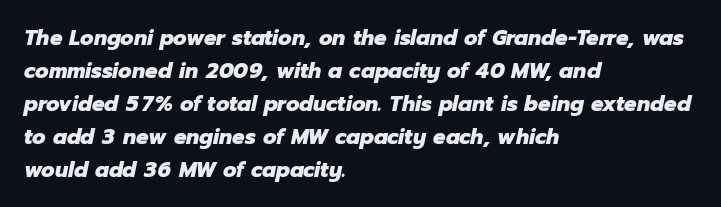
{"italic": "yes", "lean": "right", "slant_degrees": 12, "bold": "yes", "underline": "no", "align": "left", "line_spacing": "normal", "line_spacing_ratio": 1.5, "letter_spacing": "normal", "letter_spacing_em": 0.0, "glyph_px": 22}
